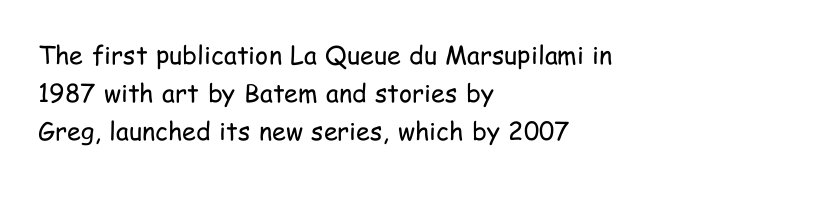
{"italic": "no", "bold": "no", "underline": "no", "align": "left", "line_spacing": "normal", "line_spacing_ratio": 1.53, "letter_spacing": "normal", "letter_spacing_em": 0.0, "glyph_px": 25}
